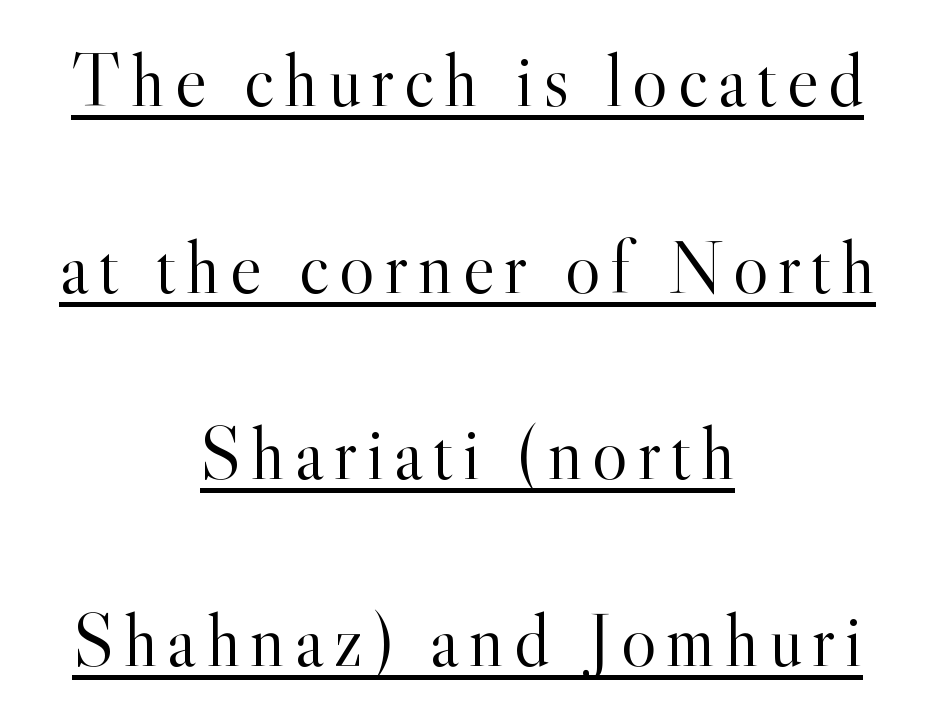
Counters stay open thanks to moderate or lighter strokes. This rendering features underlined lettering. Summary of vertical rhythm: relaxed, with wide interline spacing. Regarding serifs, this sample has them. Every row of glyphs is offset so its center matches the block's center. Is there any slant? The stems are plumb.
